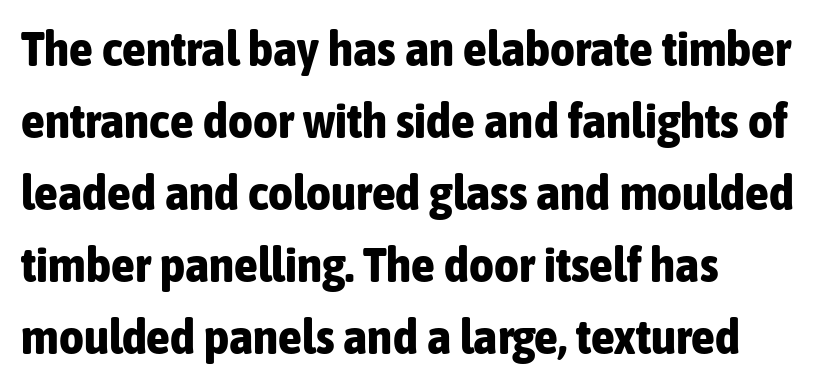
{"serif": "no", "italic": "no", "bold": "yes", "weight": "bold", "width": "condensed", "stroke_contrast": "low", "x_height": "medium", "monospaced": "no", "underline": "no", "align": "left", "line_spacing": "normal", "line_spacing_ratio": 1.5, "letter_spacing": "normal", "letter_spacing_em": 0.0, "glyph_px": 48}
